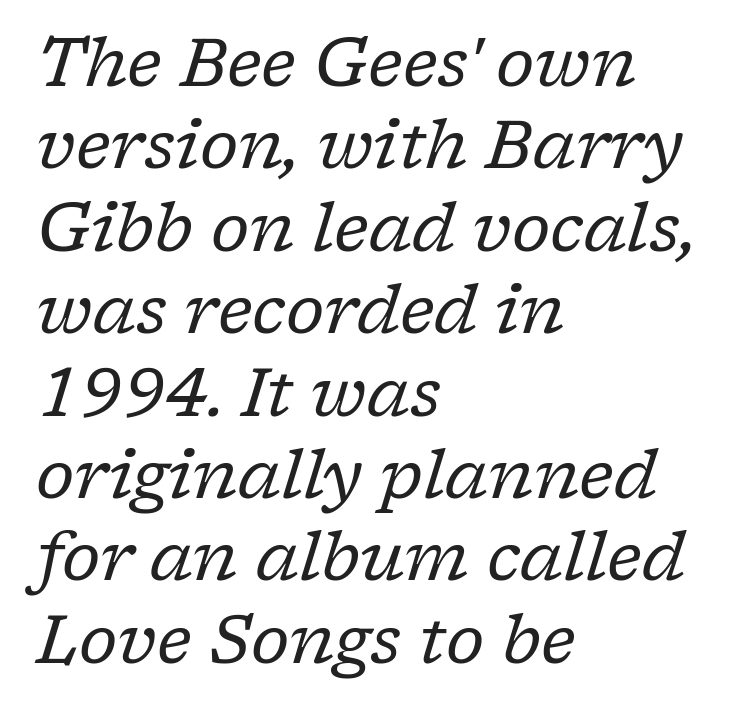
{"serif": "yes", "italic": "yes", "lean": "right", "slant_degrees": 17, "bold": "no", "weight": "regular", "width": "normal", "stroke_contrast": "low", "x_height": "medium", "monospaced": "no", "underline": "no", "align": "left", "line_spacing_ratio": 1.23, "letter_spacing": "normal", "letter_spacing_em": 0.0, "glyph_px": 67}
